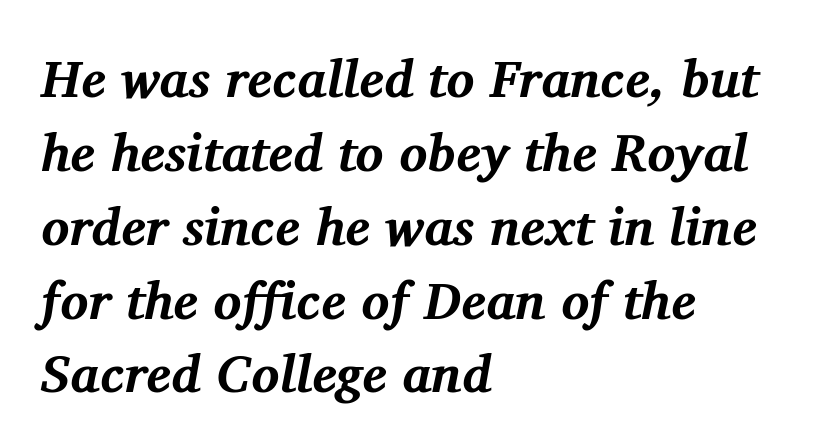
{"serif": "yes", "italic": "yes", "lean": "right", "slant_degrees": 11, "bold": "yes", "weight": "bold", "width": "normal", "stroke_contrast": "medium", "x_height": "medium", "monospaced": "no", "underline": "no", "align": "left", "line_spacing": "normal", "line_spacing_ratio": 1.42, "letter_spacing": "normal", "letter_spacing_em": 0.0, "glyph_px": 52}
